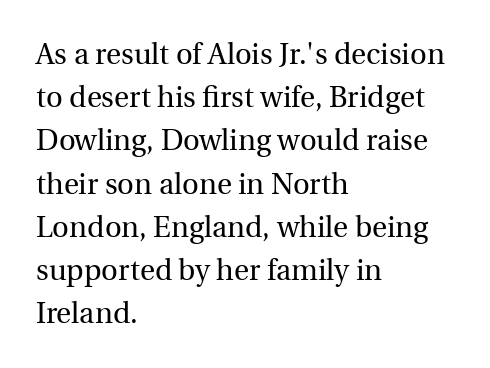
Q: Is the text bold? A: No.
Q: Is the text italic (slanted)? A: No, it is upright.
Q: Is the typeface a serif or a sans-serif typeface? A: Serif.
Q: Is the text underlined? A: No.
Q: How is the paragraph aligned? A: Left-aligned.
Q: Is the spacing between letters normal or unusually wide? A: Normal.
Q: Is the spacing between lines tight, normal or loose? A: Normal.
Q: Width (condensed, normal, or wide)? A: Normal.
Q: x-height? A: Medium.
Q: Monospaced? A: No.
